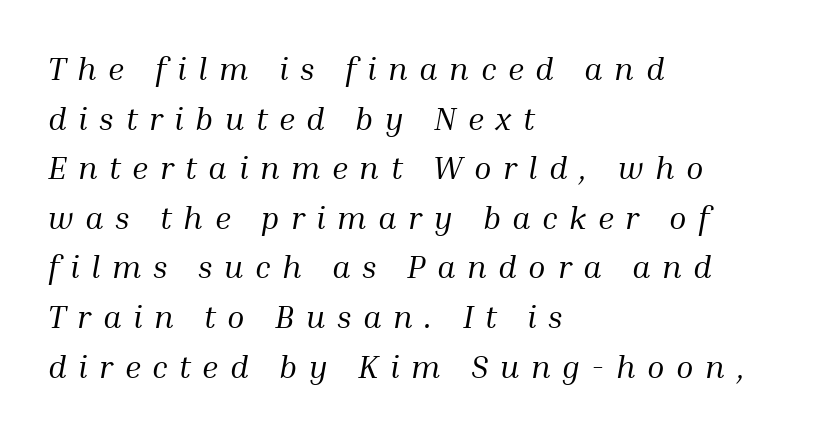
The image shows 32 px regular-weight serif type, italic (leaning right); set left-aligned, normal line spacing (1.55x), unusually wide letter spacing (+0.36 em), not underlined; medium stroke contrast and a medium x-height.
